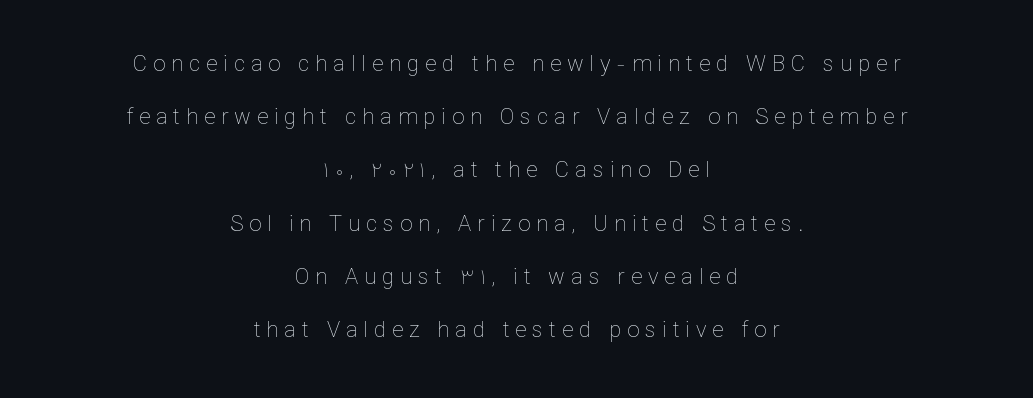
The image shows 22 px text type, upright; set centered, loose line spacing (2.42x), unusually wide letter spacing (+0.27 em), not underlined.
